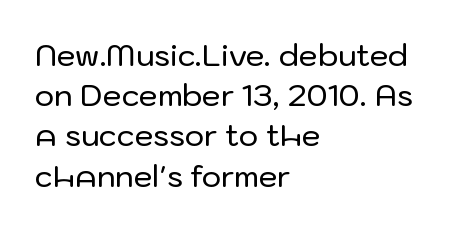
{"serif": "no", "italic": "no", "width": "normal", "stroke_contrast": "low", "x_height": "medium", "monospaced": "no", "underline": "no", "align": "left", "line_spacing": "normal", "line_spacing_ratio": 1.34, "letter_spacing": "normal", "letter_spacing_em": 0.0, "glyph_px": 30}
